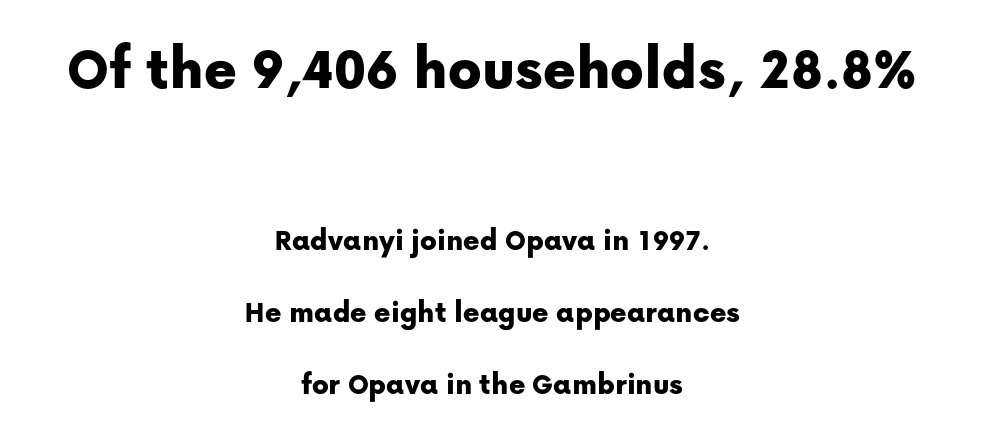
{"serif": "no", "italic": "no", "width": "normal", "stroke_contrast": "low", "x_height": "medium", "monospaced": "no", "underline": "no", "align": "center", "line_spacing": "loose", "line_spacing_ratio": 2.32, "letter_spacing": "normal", "letter_spacing_em": 0.0, "larger_block": "first", "size_ratio": 2.0, "glyph_px": 62}
